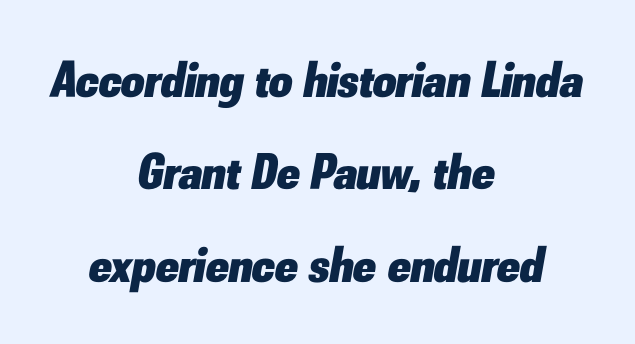
{"italic": "yes", "lean": "right", "slant_degrees": 10, "bold": "yes", "weight": "heavy", "width": "normal", "stroke_contrast": "low", "x_height": "small", "monospaced": "no", "underline": "no", "align": "center", "line_spacing_ratio": 1.81, "letter_spacing": "normal", "letter_spacing_em": 0.0, "glyph_px": 51}
